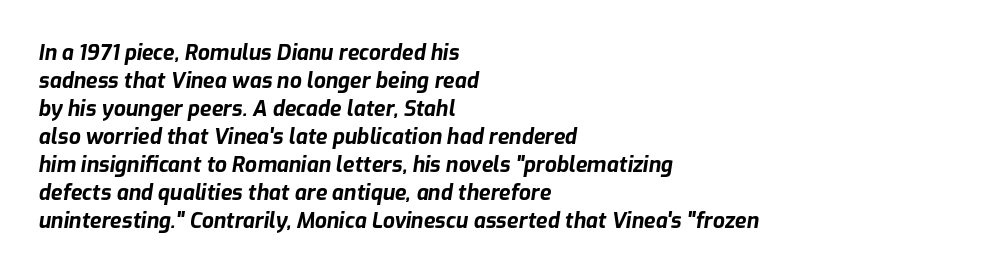
The image shows 21 px bold type, italic (leaning right); set left-aligned, normal line spacing (1.33x), normal letter spacing, not underlined.
